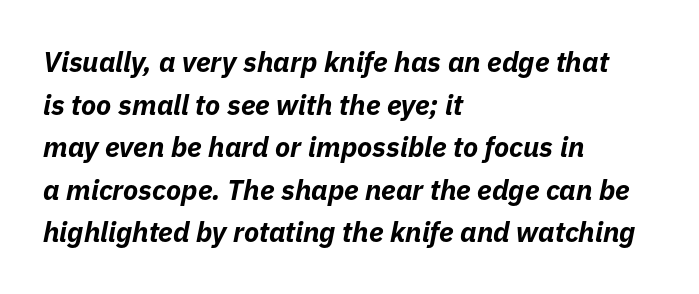
The image shows 28 px bold type, italic (leaning right); set left-aligned, normal line spacing (1.52x), normal letter spacing, not underlined; low stroke contrast and a medium x-height.
